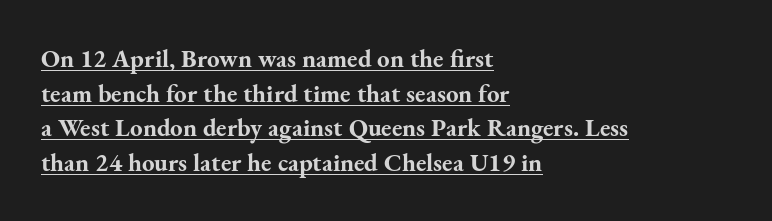
The image shows 25 px bold type, upright; set left-aligned, normal line spacing (1.39x), normal letter spacing, underlined.
